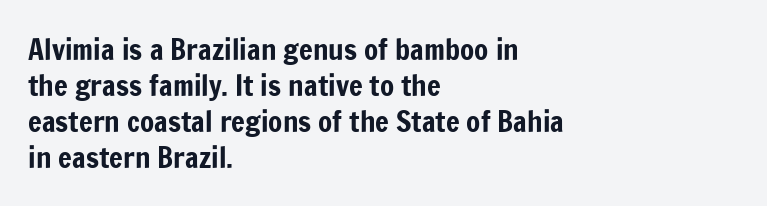
The image shows 29 px condensed sans-serif type, upright; set left-aligned, line spacing 1.24x, normal letter spacing, not underlined; low stroke contrast and a medium x-height.
